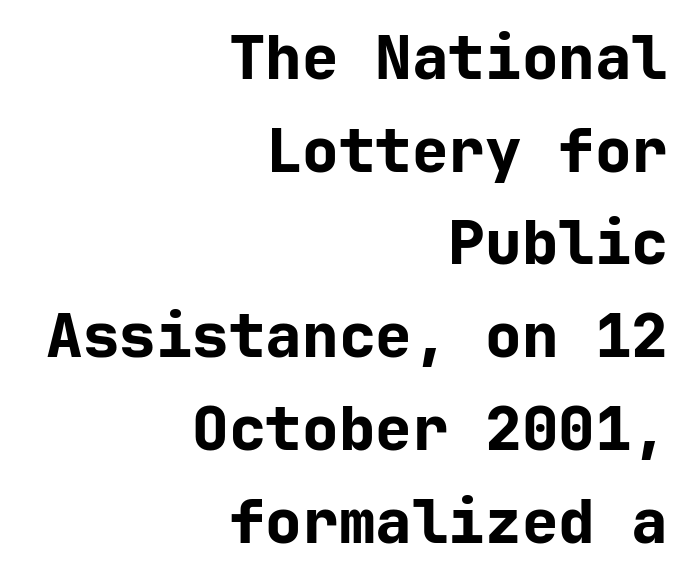
Q: Is the text bold? A: Yes.
Q: Is the text italic (slanted)? A: No, it is upright.
Q: Is the typeface a serif or a sans-serif typeface? A: Sans-serif.
Q: Is the text underlined? A: No.
Q: How is the paragraph aligned? A: Right-aligned.
Q: Is the spacing between letters normal or unusually wide? A: Normal.
Q: Is the spacing between lines tight, normal or loose? A: Normal.
Q: Width (condensed, normal, or wide)? A: Normal.
Q: Stroke contrast? A: Low.
Q: x-height? A: Medium.
